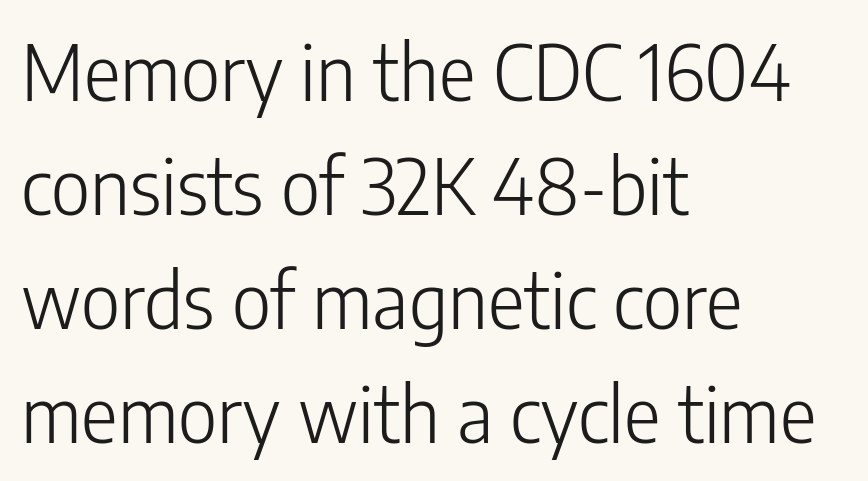
{"serif": "no", "italic": "no", "bold": "no", "weight": "light", "width": "condensed", "stroke_contrast": "low", "x_height": "medium", "monospaced": "no", "underline": "no", "align": "left", "line_spacing": "normal", "line_spacing_ratio": 1.48, "letter_spacing": "normal", "letter_spacing_em": 0.0, "glyph_px": 77}
